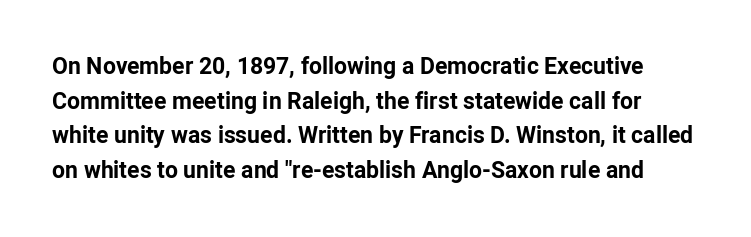
{"italic": "no", "bold": "yes", "underline": "no", "line_spacing": "normal", "line_spacing_ratio": 1.51, "letter_spacing": "normal", "letter_spacing_em": 0.0, "glyph_px": 23}
